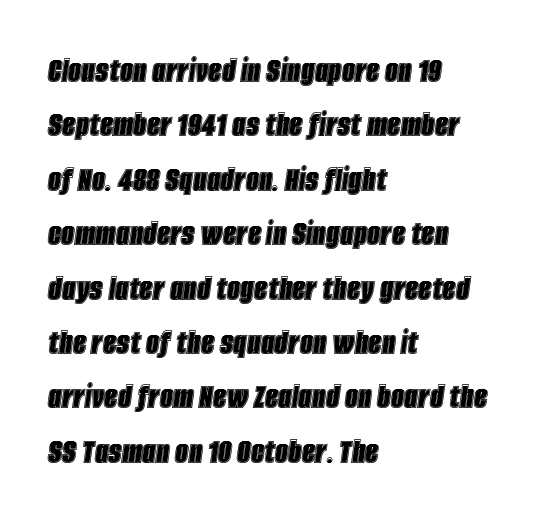
The letters are slanted; this is an italic face. Character widths vary here, with narrow letters taking less room than wide ones. Short note: letters normally spaced. Caption: multi-line text, flush left, ragged right. The rows are spaced the way most documents space them.
